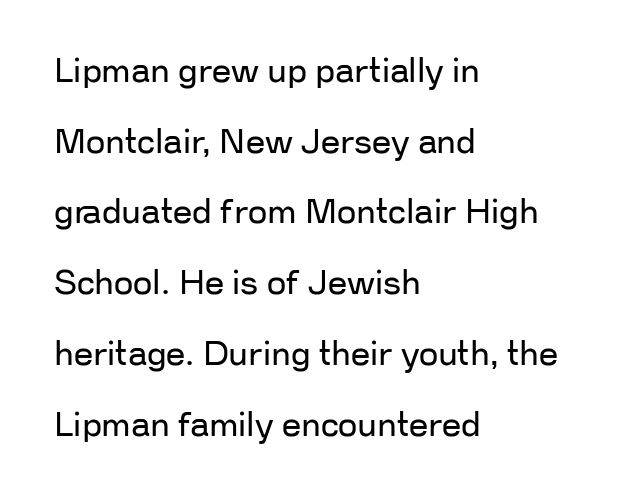
{"serif": "no", "italic": "no", "bold": "no", "weight": "regular", "width": "normal", "stroke_contrast": "low", "x_height": "medium", "monospaced": "no", "underline": "no", "align": "left", "line_spacing": "loose", "line_spacing_ratio": 2.08, "letter_spacing": "normal", "letter_spacing_em": 0.0, "glyph_px": 34}
